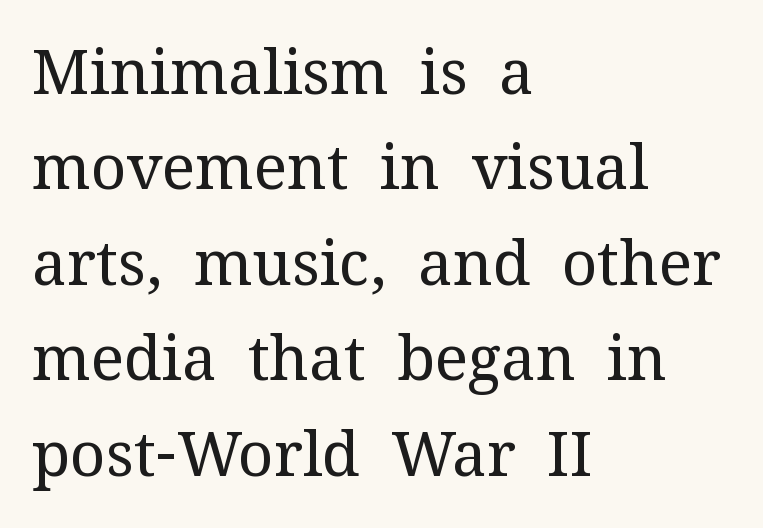
{"serif": "yes", "italic": "no", "bold": "no", "weight": "regular", "width": "normal", "stroke_contrast": "medium", "x_height": "medium", "monospaced": "no", "underline": "no", "align": "left", "line_spacing": "normal", "line_spacing_ratio": 1.54, "letter_spacing": "normal", "letter_spacing_em": 0.0, "glyph_px": 62}
